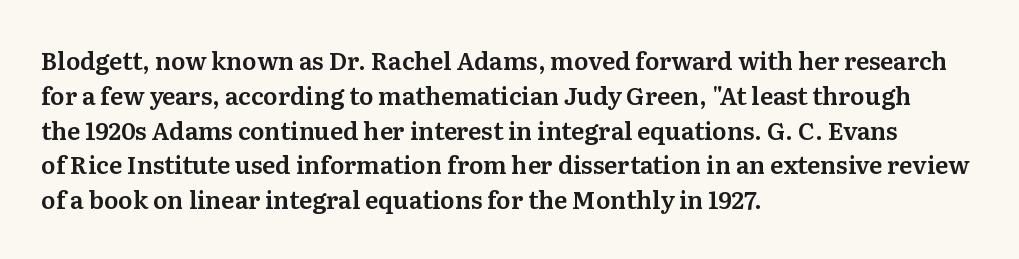
This sample keeps an unexceptional amount of space between lines. These lines keep a tight, regular rhythm from letter to letter. Every stem runs plumb, perpendicular to the baseline. Reading down the block, your eye returns to a fixed left position each line. The string is rendered with underlining switched off.
